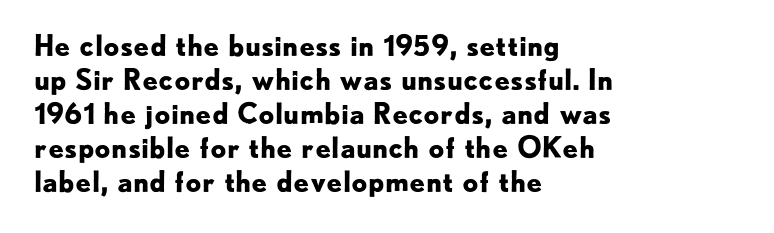
Q: Is the text bold? A: Yes.
Q: Is the text italic (slanted)? A: No, it is upright.
Q: Is the typeface a serif or a sans-serif typeface? A: Sans-serif.
Q: Is the text underlined? A: No.
Q: How is the paragraph aligned? A: Left-aligned.
Q: Is the spacing between letters normal or unusually wide? A: Normal.
Q: Width (condensed, normal, or wide)? A: Normal.
Q: Stroke contrast? A: Low.
Q: x-height? A: Small.
Q: Monospaced? A: No.
